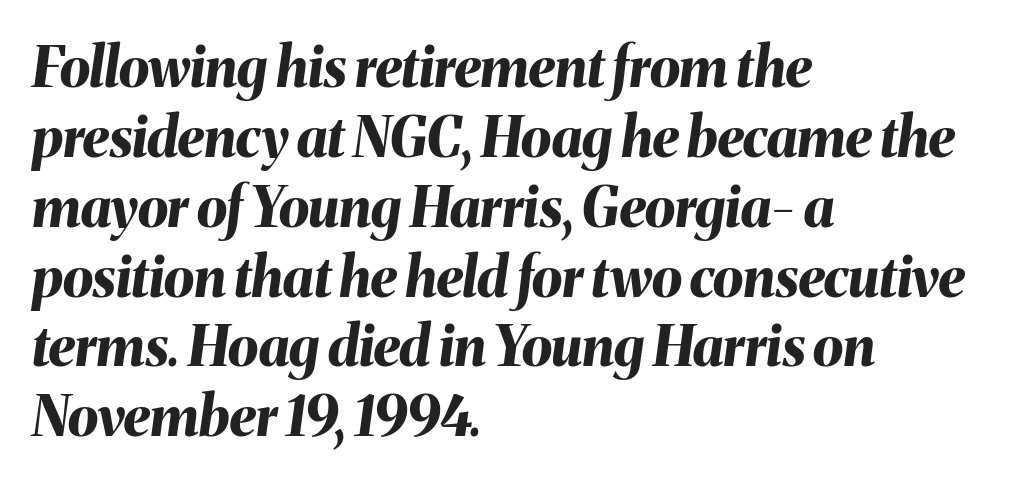
The image shows 55 px bold type, italic (leaning right); set left-aligned, normal line spacing (1.27x), normal letter spacing, not underlined; medium stroke contrast and a medium x-height.
